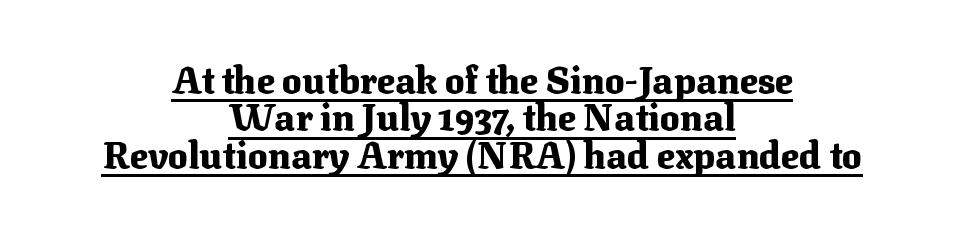
The image shows 37 px heavy serif type, upright; set centered, tight line spacing (1.01x), normal letter spacing, underlined; medium stroke contrast and a medium x-height.
